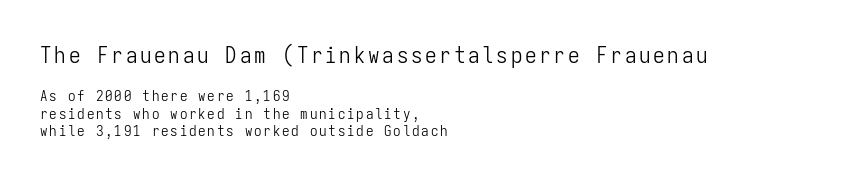
The image shows 23 px text type, upright; set left-aligned, line spacing 1.19x, not underlined; the first (top) block is 1.53x larger.
